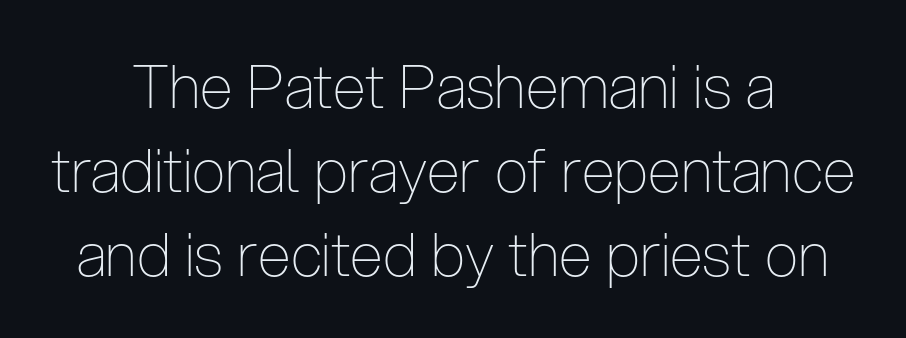
The typesetting does not lean heavy: it is not bold. Casual observation: everything's sitting right in the middle. The characters display no serif detailing; their extremities are plain. Look at the tracking — it's just the regular setting, nothing added.
